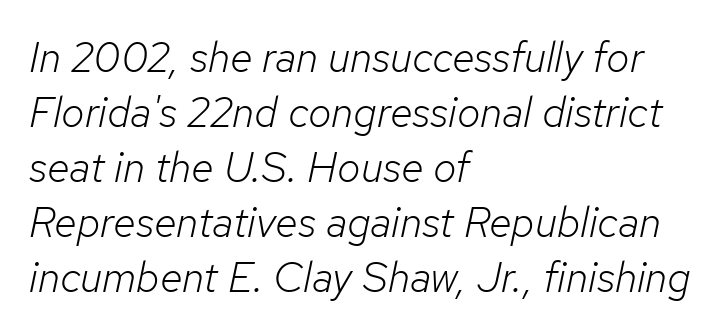
This is oblique type, the kind used for emphasis or titles. A student would call this left alignment; a typographer would say flush left, rag right. The face used here is proportionally spaced, like ordinary book or web type. The passage shown stacks its lines at a standard gap. How are the letters spaced? Ordinarily, with no added tracking. Is the type heavy? It reads as light-to-regular instead.
